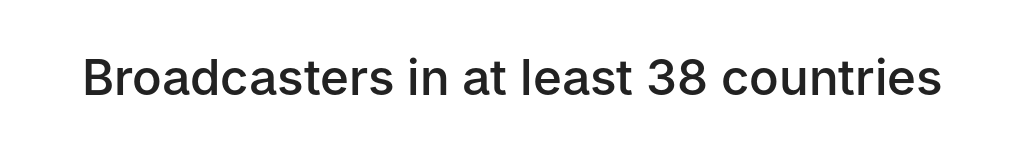
{"serif": "no", "italic": "no", "bold": "semi", "weight": "semibold", "width": "normal", "stroke_contrast": "low", "x_height": "medium", "monospaced": "no", "underline": "no", "letter_spacing": "normal", "letter_spacing_em": 0.0, "glyph_px": 49}
